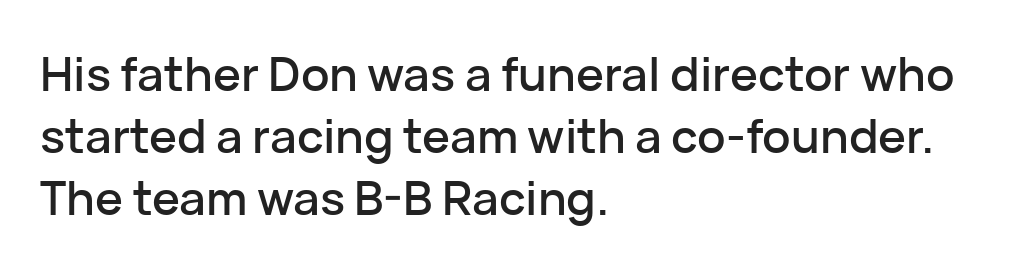
The image shows 47 px sans-serif type, upright; set left-aligned, normal line spacing (1.32x), normal letter spacing, not underlined; low stroke contrast and a medium x-height.
